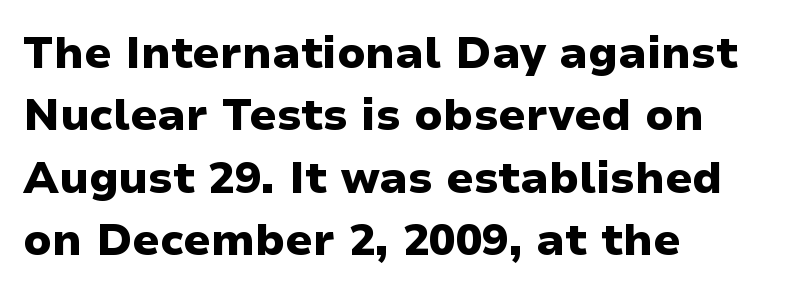
The image shows 44 px heavy sans-serif type, upright; set left-aligned, normal line spacing (1.42x), normal letter spacing, not underlined; low stroke contrast and a medium x-height.
